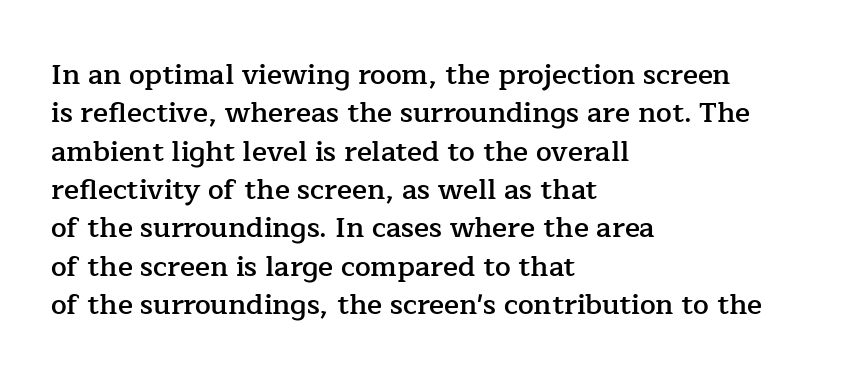
{"serif": "yes", "italic": "no", "bold": "semi", "weight": "semibold", "width": "normal", "stroke_contrast": "low", "x_height": "medium", "monospaced": "no", "underline": "no", "align": "left", "line_spacing": "normal", "line_spacing_ratio": 1.37, "letter_spacing": "normal", "letter_spacing_em": 0.0, "glyph_px": 28}
